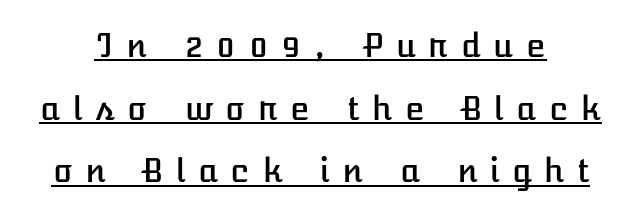
{"italic": "no", "width": "normal", "stroke_contrast": "low", "x_height": "medium", "underline": "yes", "align": "center", "line_spacing": "loose", "line_spacing_ratio": 1.96, "letter_spacing": "wide", "letter_spacing_em": 0.35, "glyph_px": 32}
